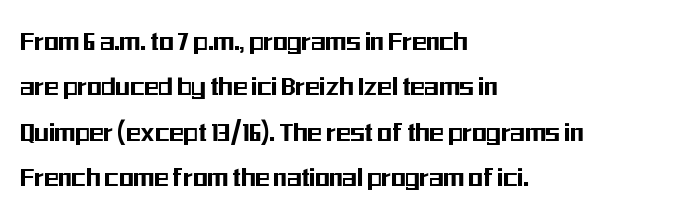
How would I describe the line gaps? Plain and ordinary. Between one letter and the next there's only the usual sliver of space. This sample has the flowing, uneven cadence of proportional lettering. The characters display no serif detailing; their extremities are plain.
